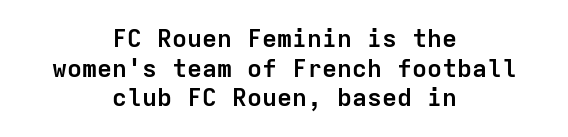
{"italic": "no", "bold": "yes", "underline": "no", "align": "center", "line_spacing_ratio": 1.19, "letter_spacing": "normal", "letter_spacing_em": 0.0, "glyph_px": 25}
